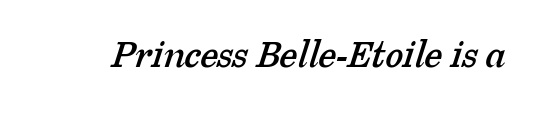
The image shows 41 px serif type; set normal letter spacing, not underlined; low stroke contrast and a medium x-height.
